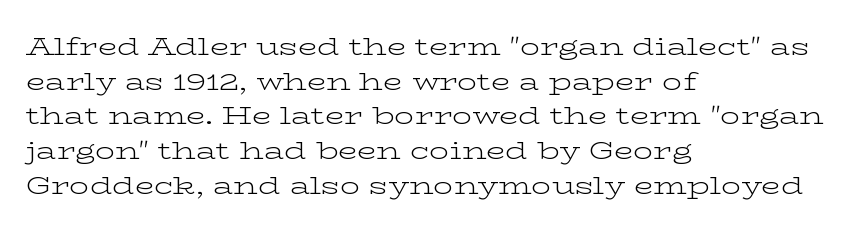
{"italic": "no", "bold": "no", "underline": "no", "align": "left", "line_spacing": "normal", "line_spacing_ratio": 1.39, "letter_spacing": "normal", "letter_spacing_em": 0.0, "glyph_px": 25}
